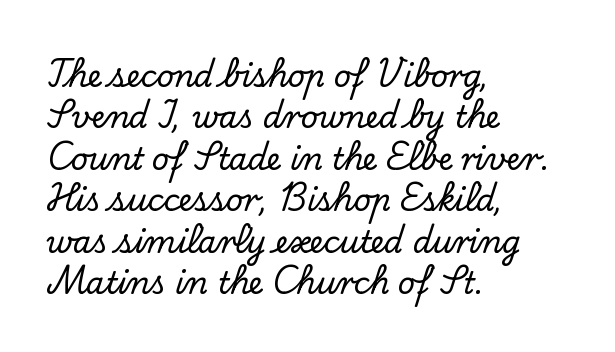
{"serif": "yes", "width": "normal", "stroke_contrast": "low", "x_height": "small", "monospaced": "no", "underline": "no", "align": "left", "line_spacing": "normal", "line_spacing_ratio": 1.38, "letter_spacing": "normal", "letter_spacing_em": 0.0, "glyph_px": 30}
